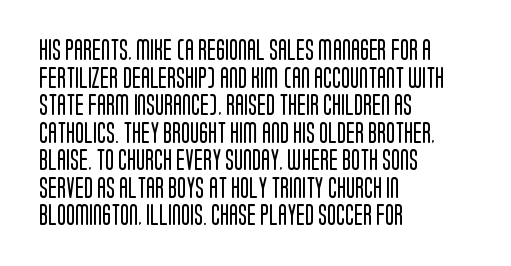
Teacher's note: observe the even left margin — that is flush-left alignment. The line texture is even and compact thanks to regular tracking. The lettering stays uniformly vertical, giving the passage a roman look. The baseline area is clear.
